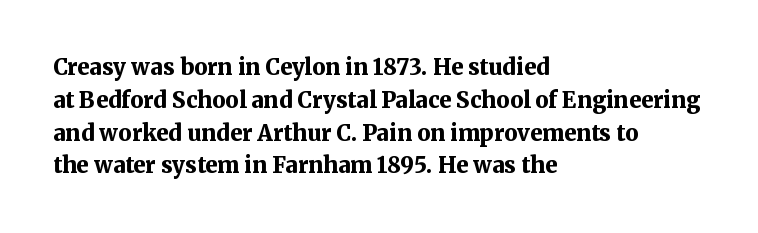
The image shows 22 px bold type, upright; set left-aligned, normal line spacing (1.49x), normal letter spacing, not underlined.
